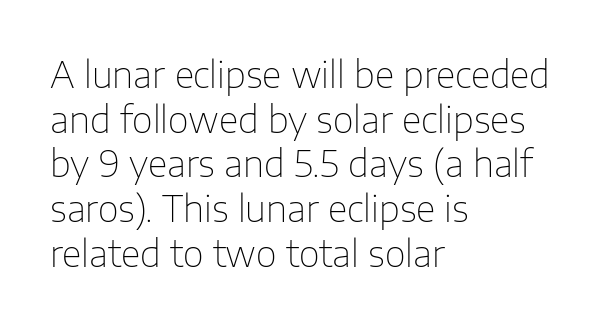
Q: Is the text bold? A: No.
Q: Is the text italic (slanted)? A: No, it is upright.
Q: Is the typeface a serif or a sans-serif typeface? A: Sans-serif.
Q: Is the text underlined? A: No.
Q: How is the paragraph aligned? A: Left-aligned.
Q: Is the spacing between letters normal or unusually wide? A: Normal.
Q: Width (condensed, normal, or wide)? A: Normal.
Q: Stroke contrast? A: Low.
Q: x-height? A: Medium.
Q: Monospaced? A: No.
